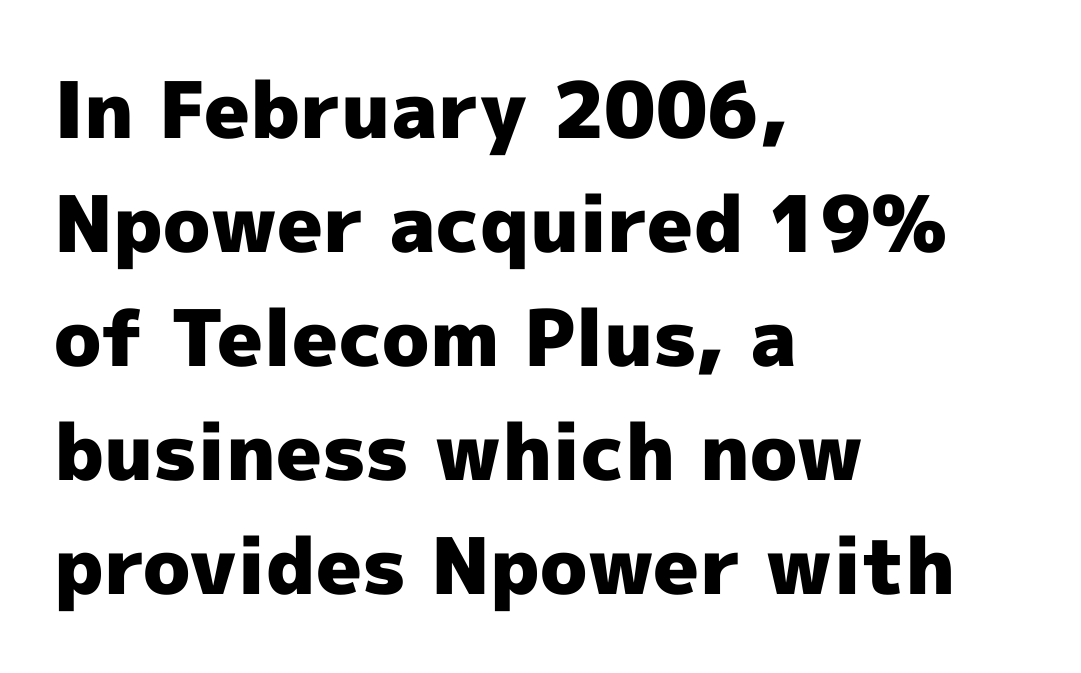
{"serif": "no", "italic": "no", "bold": "yes", "weight": "heavy", "width": "normal", "x_height": "medium", "monospaced": "no", "underline": "no", "align": "left", "line_spacing": "normal", "line_spacing_ratio": 1.46, "letter_spacing": "normal", "letter_spacing_em": 0.0, "glyph_px": 78}
